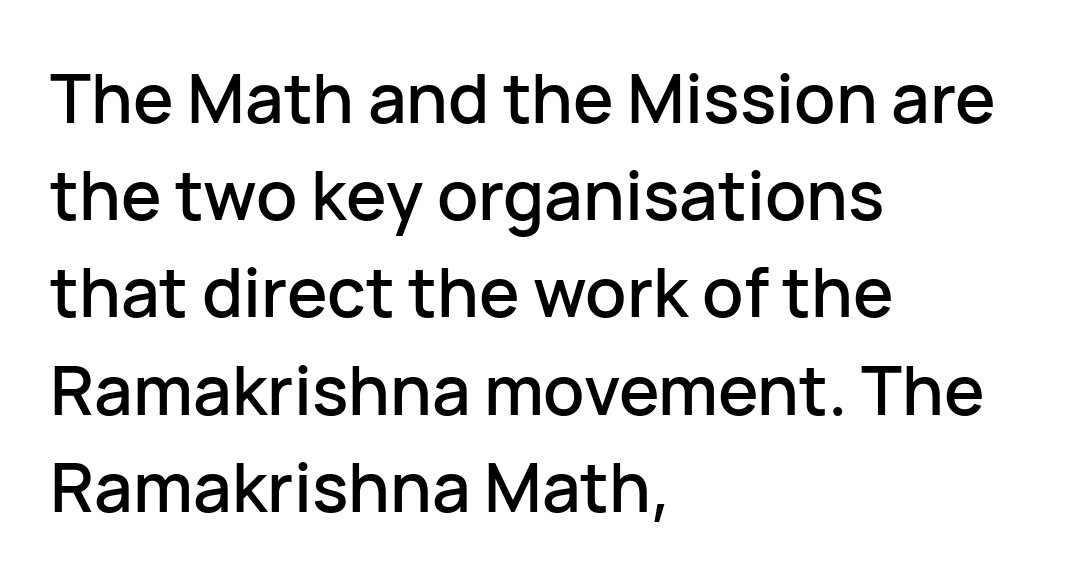
{"serif": "no", "italic": "no", "width": "normal", "stroke_contrast": "low", "x_height": "medium", "monospaced": "no", "underline": "no", "align": "left", "line_spacing": "normal", "line_spacing_ratio": 1.43, "letter_spacing": "normal", "letter_spacing_em": 0.0, "glyph_px": 68}
